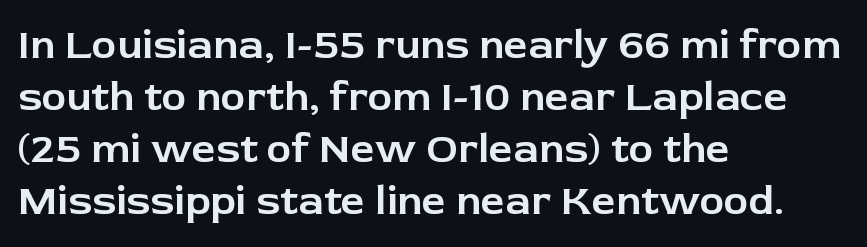
Q: Is the text italic (slanted)? A: No, it is upright.
Q: Is the typeface a serif or a sans-serif typeface? A: Sans-serif.
Q: Is the text underlined? A: No.
Q: How is the paragraph aligned? A: Left-aligned.
Q: Is the spacing between letters normal or unusually wide? A: Normal.
Q: Width (condensed, normal, or wide)? A: Normal.
Q: Stroke contrast? A: Low.
Q: x-height? A: Medium.
Q: Monospaced? A: No.
